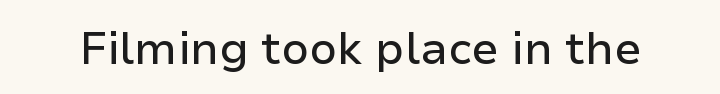
Q: Is the text italic (slanted)? A: No, it is upright.
Q: Is the typeface a serif or a sans-serif typeface? A: Sans-serif.
Q: Is the text underlined? A: No.
Q: Is the spacing between letters normal or unusually wide? A: Normal.
Q: Width (condensed, normal, or wide)? A: Normal.
Q: Stroke contrast? A: Low.
Q: x-height? A: Medium.
Q: Monospaced? A: No.
